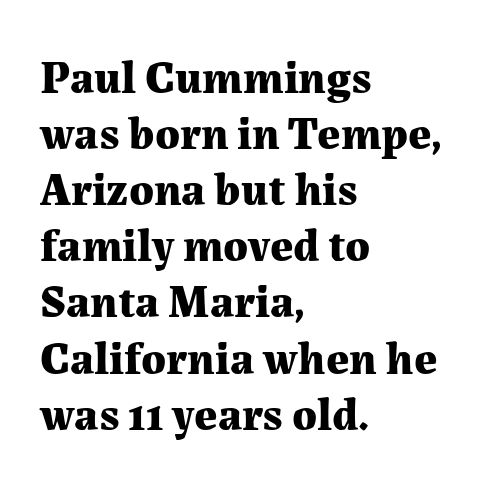
Ascenders rise straight up at ninety degrees. The passage shown is emphatically bold. Rule under the text: the space is simply empty. Each letter keeps its own natural width here, so spacing adapts to shape. The paragraph has a hard left edge and a soft right edge.
